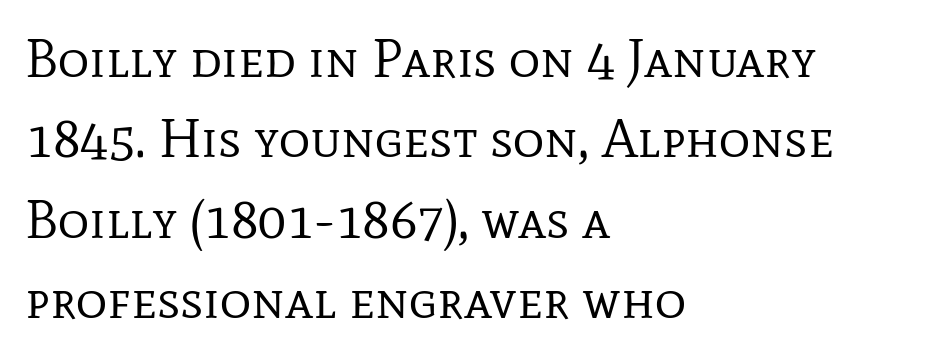
The image shows 54 px regular-weight serif type, upright; set left-aligned, normal line spacing (1.49x), normal letter spacing, not underlined; low stroke contrast and a medium x-height.
